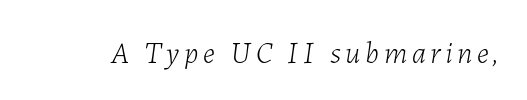
{"italic": "yes", "lean": "right", "slant_degrees": 7, "bold": "no", "weight": "light", "width": "normal", "stroke_contrast": "low", "x_height": "medium", "monospaced": "no", "underline": "no", "glyph_px": 30}
